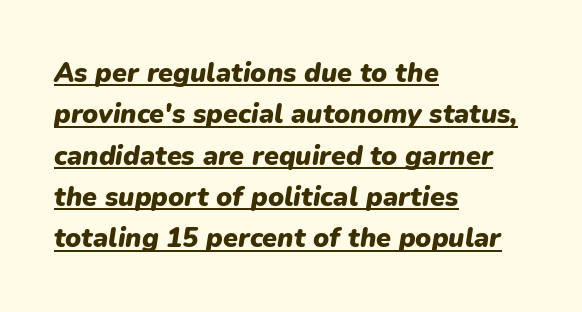
Line starts are locked; line ends wander. A typographer would call this underscored text. Every character sits at an angle, as italics do. Weight check: bold — yes, fully. Does the leading feel generous? No, just average. Look at the tracking — it's just the regular setting, nothing added.
